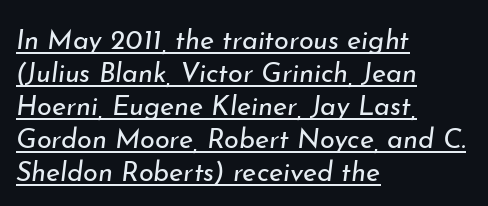
{"italic": "yes", "lean": "right", "slant_degrees": 7, "bold": "no", "underline": "yes", "align": "left", "line_spacing_ratio": 1.22, "letter_spacing": "normal", "letter_spacing_em": 0.0, "glyph_px": 27}
